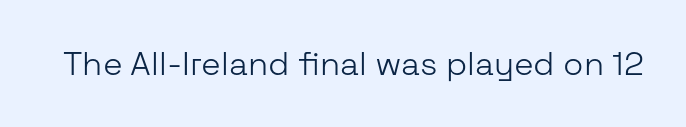
{"serif": "no", "italic": "no", "bold": "no", "weight": "light", "width": "normal", "stroke_contrast": "low", "x_height": "medium", "monospaced": "no", "underline": "no", "letter_spacing": "normal", "letter_spacing_em": 0.0, "glyph_px": 33}
